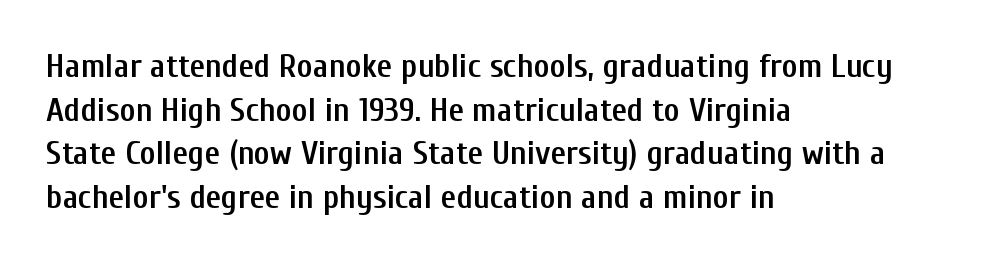
{"serif": "no", "italic": "no", "bold": "semi", "weight": "semibold", "width": "condensed", "stroke_contrast": "low", "x_height": "medium", "monospaced": "no", "underline": "no", "align": "left", "line_spacing": "normal", "line_spacing_ratio": 1.28, "letter_spacing": "normal", "letter_spacing_em": 0.0, "glyph_px": 34}
